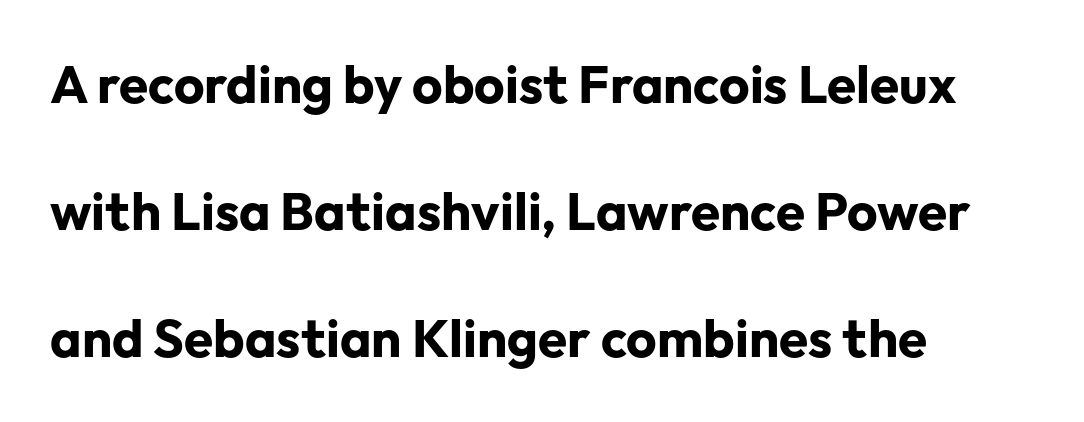
Q: Is the text bold? A: Yes.
Q: Is the text italic (slanted)? A: No, it is upright.
Q: Is the typeface a serif or a sans-serif typeface? A: Sans-serif.
Q: Is the text underlined? A: No.
Q: How is the paragraph aligned? A: Left-aligned.
Q: Is the spacing between letters normal or unusually wide? A: Normal.
Q: Is the spacing between lines tight, normal or loose? A: Loose.
Q: Width (condensed, normal, or wide)? A: Normal.
Q: Stroke contrast? A: Low.
Q: x-height? A: Medium.
Q: Monospaced? A: No.
